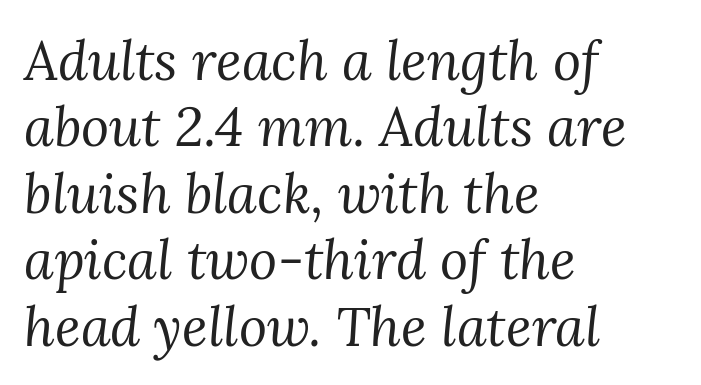
The rendering anchors every line to the left-hand side. A bare baseline throughout the passage. Each word holds together tightly as a unit, with standard inter-letter gaps. Regarding serifs, this sample has them.
